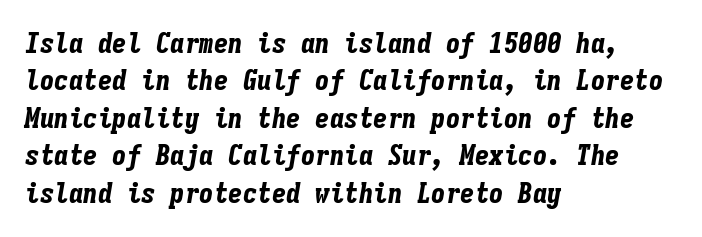
{"italic": "yes", "lean": "right", "slant_degrees": 9, "bold": "yes", "weight": "bold", "width": "condensed", "stroke_contrast": "low", "x_height": "medium", "monospaced": "yes", "underline": "no", "align": "left", "line_spacing": "normal", "line_spacing_ratio": 1.29, "letter_spacing": "normal", "letter_spacing_em": 0.0, "glyph_px": 29}
